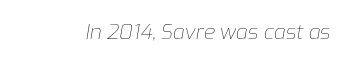
{"italic": "yes", "lean": "right", "slant_degrees": 9, "bold": "no", "underline": "no", "letter_spacing": "normal", "letter_spacing_em": 0.0, "glyph_px": 21}
